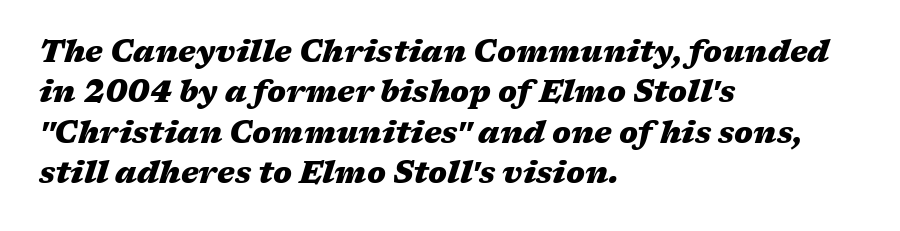
{"italic": "yes", "lean": "right", "slant_degrees": 17, "bold": "yes", "weight": "heavy", "width": "wide", "stroke_contrast": "medium", "x_height": "medium", "monospaced": "no", "underline": "no", "align": "left", "line_spacing": "normal", "line_spacing_ratio": 1.35, "letter_spacing": "normal", "letter_spacing_em": 0.0, "glyph_px": 30}
